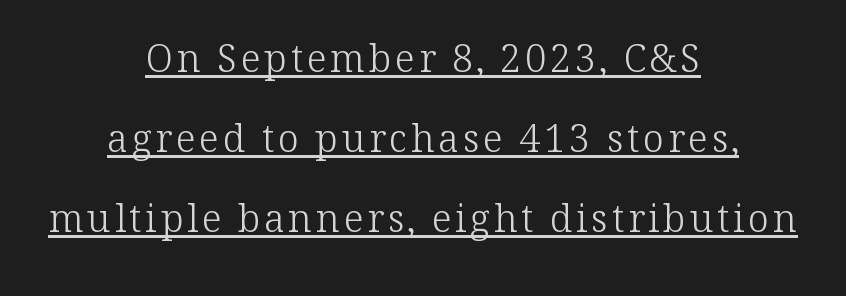
{"serif": "yes", "italic": "no", "bold": "no", "weight": "light", "width": "normal", "stroke_contrast": "low", "x_height": "medium", "monospaced": "no", "underline": "yes", "align": "center", "line_spacing": "loose", "line_spacing_ratio": 2.1, "glyph_px": 38}
